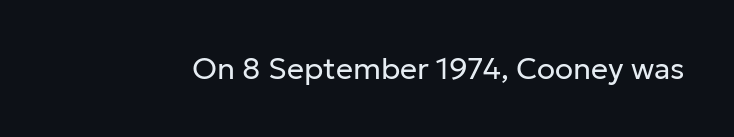
Nope, not italic — everything's standing straight. No letter is thick-stroked: the sample isn't bold. Plain, unruled lines of type. I'd call this a sans setting — the letters go barefoot. Here the designer chose a conventional face with non-uniform glyph widths. The tracking reads as untouched default to a designer's eye.
